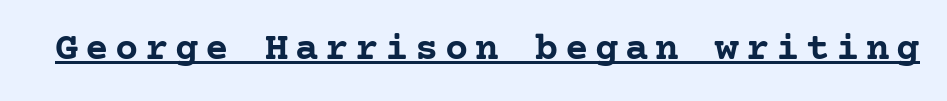
The image shows 39 px semibold serif type, upright; set underlined; low stroke contrast and a medium x-height.
